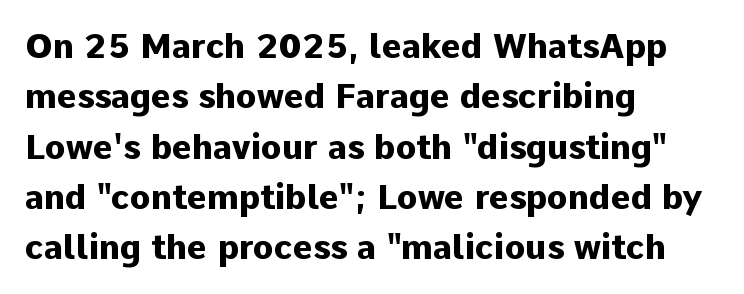
Q: Is the text bold? A: Yes.
Q: Is the text italic (slanted)? A: No, it is upright.
Q: Is the typeface a serif or a sans-serif typeface? A: Sans-serif.
Q: Is the text underlined? A: No.
Q: How is the paragraph aligned? A: Left-aligned.
Q: Is the spacing between letters normal or unusually wide? A: Normal.
Q: Is the spacing between lines tight, normal or loose? A: Normal.
Q: Width (condensed, normal, or wide)? A: Normal.
Q: Stroke contrast? A: Low.
Q: x-height? A: Medium.
Q: Monospaced? A: No.
